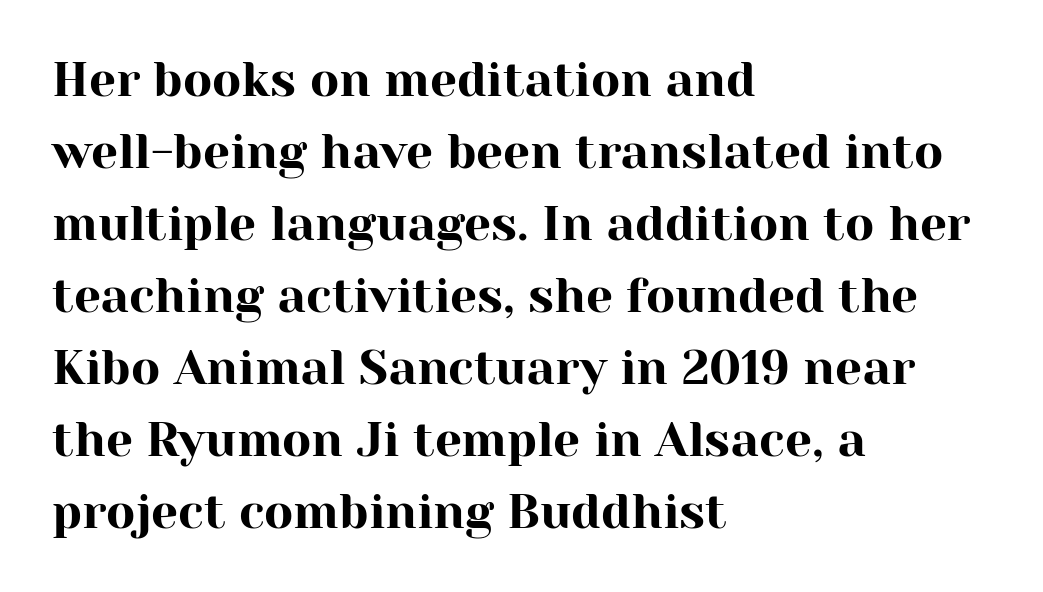
{"serif": "yes", "italic": "no", "width": "normal", "stroke_contrast": "high", "x_height": "medium", "monospaced": "no", "underline": "no", "align": "left", "line_spacing": "normal", "line_spacing_ratio": 1.5, "letter_spacing": "normal", "letter_spacing_em": 0.0, "glyph_px": 48}
